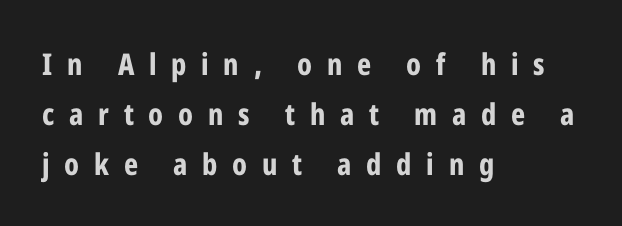
Q: Is the text bold? A: Yes.
Q: Is the text italic (slanted)? A: No, it is upright.
Q: Is the typeface a serif or a sans-serif typeface? A: Sans-serif.
Q: Is the text underlined? A: No.
Q: How is the paragraph aligned? A: Left-aligned.
Q: Is the spacing between letters normal or unusually wide? A: Unusually wide.
Q: Is the spacing between lines tight, normal or loose? A: Normal.
Q: Width (condensed, normal, or wide)? A: Condensed.
Q: Stroke contrast? A: Low.
Q: x-height? A: Medium.
Q: Monospaced? A: No.
